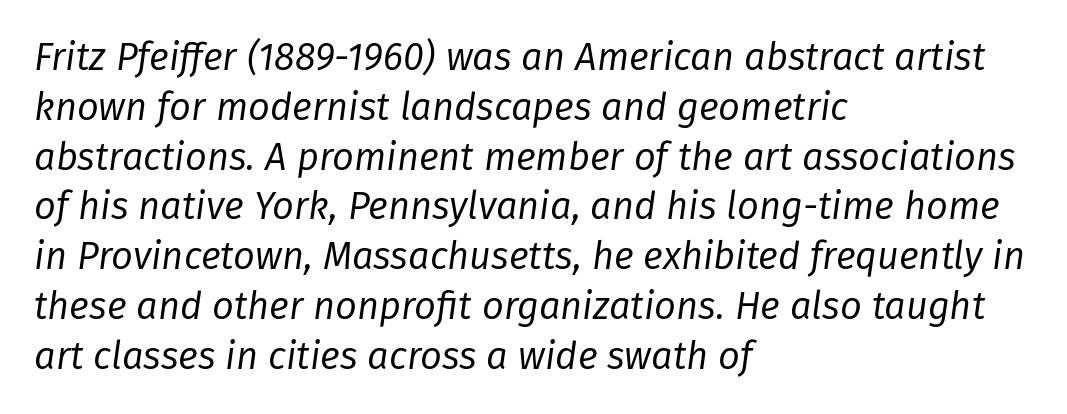
The image shows 38 px regular-weight type, italic (leaning right); set left-aligned, normal line spacing (1.31x), normal letter spacing, not underlined; low stroke contrast and a medium x-height.
